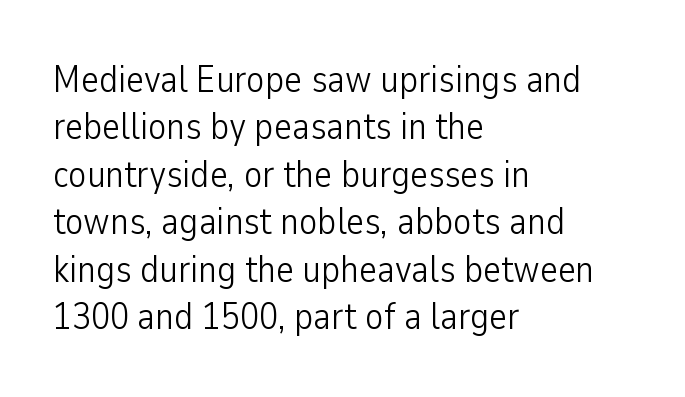
Letters have the restrained weight of plain body copy at most. Rows of type keep a routine distance in the vertical direction. Each word holds together tightly as a unit, with standard inter-letter gaps. This rendering features lettering with no underline. The text block is weighted toward the left margin, trailing off unevenly rightward. The typography opts for an upright posture over an oblique one.
